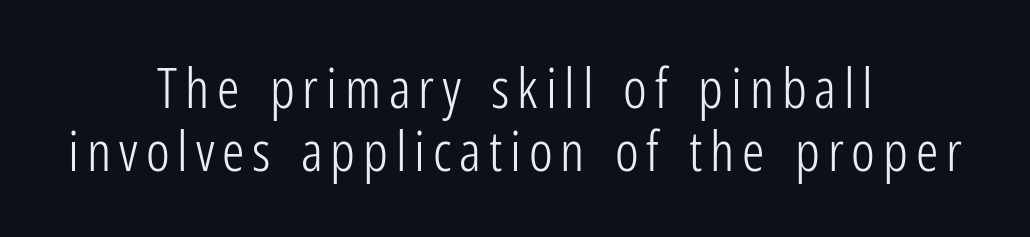
Q: Is the text bold? A: No.
Q: Is the text italic (slanted)? A: No, it is upright.
Q: Is the typeface a serif or a sans-serif typeface? A: Sans-serif.
Q: Is the text underlined? A: No.
Q: How is the paragraph aligned? A: Centered.
Q: Is the spacing between lines tight, normal or loose? A: Tight.
Q: Width (condensed, normal, or wide)? A: Condensed.
Q: Stroke contrast? A: Low.
Q: x-height? A: Medium.
Q: Monospaced? A: No.
